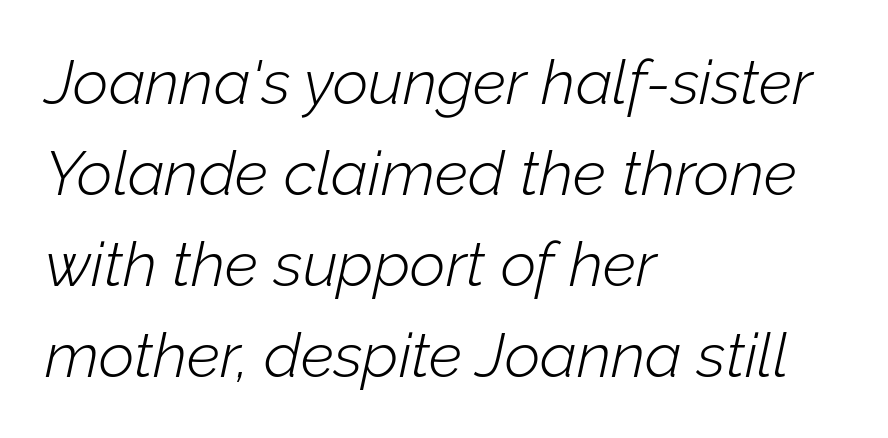
Teacher's note: observe the even left margin — that is flush-left alignment. Leading: standard. This rendering features lettering with no underline. Stem width sits at or under what a default text font uses.
